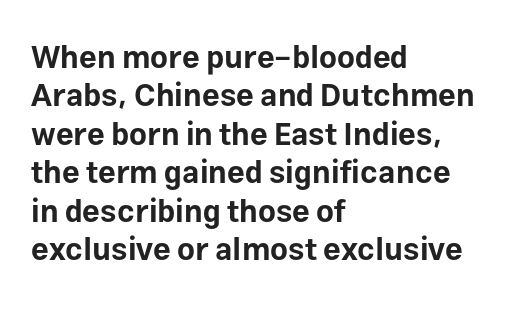
{"serif": "no", "italic": "no", "bold": "yes", "weight": "bold", "width": "normal", "stroke_contrast": "low", "x_height": "medium", "monospaced": "no", "underline": "no", "align": "left", "line_spacing_ratio": 1.24, "letter_spacing": "normal", "letter_spacing_em": 0.0, "glyph_px": 31}
